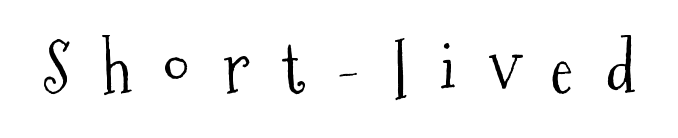
Q: Is the text bold? A: No.
Q: Is the text italic (slanted)? A: No, it is upright.
Q: Is the typeface a serif or a sans-serif typeface? A: Serif.
Q: Is the text underlined? A: No.
Q: Is the spacing between letters normal or unusually wide? A: Unusually wide.
Q: Width (condensed, normal, or wide)? A: Condensed.
Q: Stroke contrast? A: Medium.
Q: x-height? A: Medium.
Q: Monospaced? A: No.
